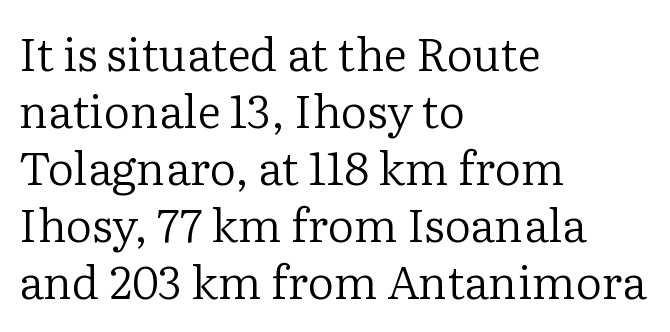
The image shows 46 px regular-weight serif type, upright; set left-aligned, line spacing 1.24x, normal letter spacing, not underlined; low stroke contrast and a medium x-height.
